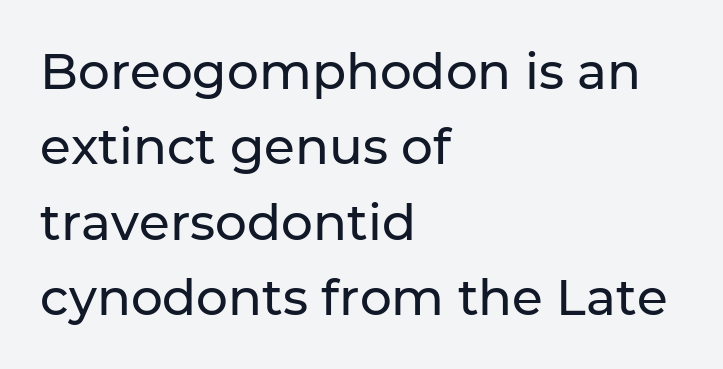
The image shows 50 px sans-serif type, upright; set left-aligned, normal line spacing (1.51x), normal letter spacing, not underlined; low stroke contrast and a medium x-height.
